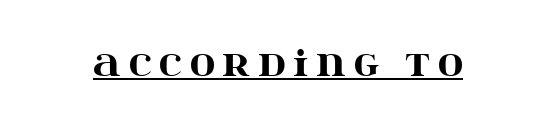
The image shows 35 px heavy, wide serif type, upright; set unusually wide letter spacing (+0.22 em), underlined; high stroke contrast and a large x-height.
